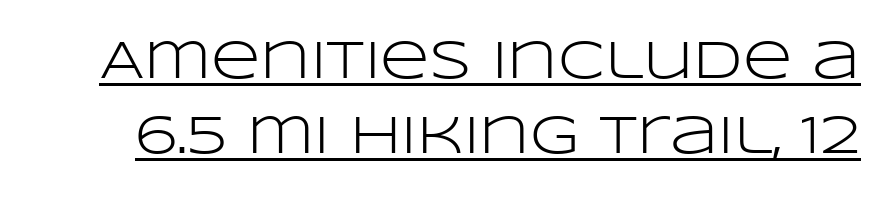
The image shows 54 px light, wide sans-serif type, upright; set normal line spacing (1.38x), normal letter spacing, underlined; low stroke contrast and a large x-height.
